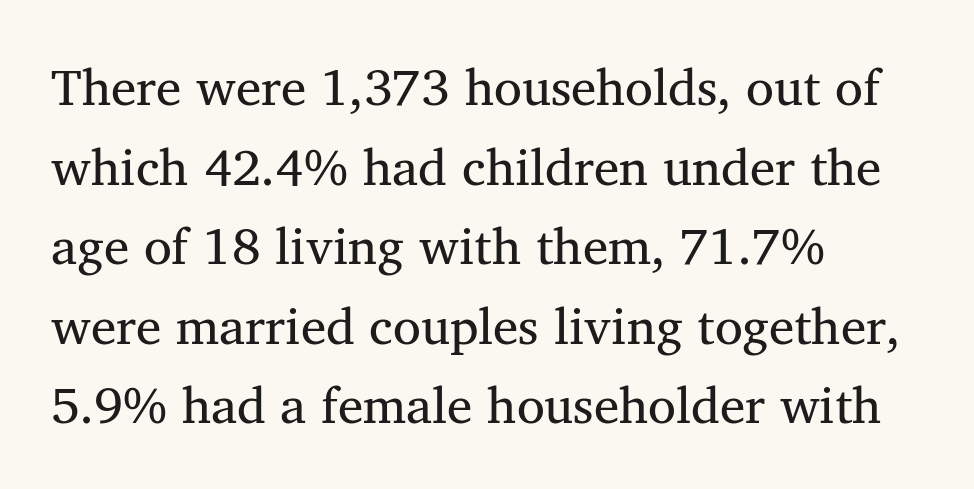
{"serif": "yes", "width": "normal", "stroke_contrast": "medium", "x_height": "medium", "monospaced": "no", "underline": "no", "align": "left", "line_spacing": "normal", "line_spacing_ratio": 1.56, "letter_spacing": "normal", "letter_spacing_em": 0.0, "glyph_px": 51}
